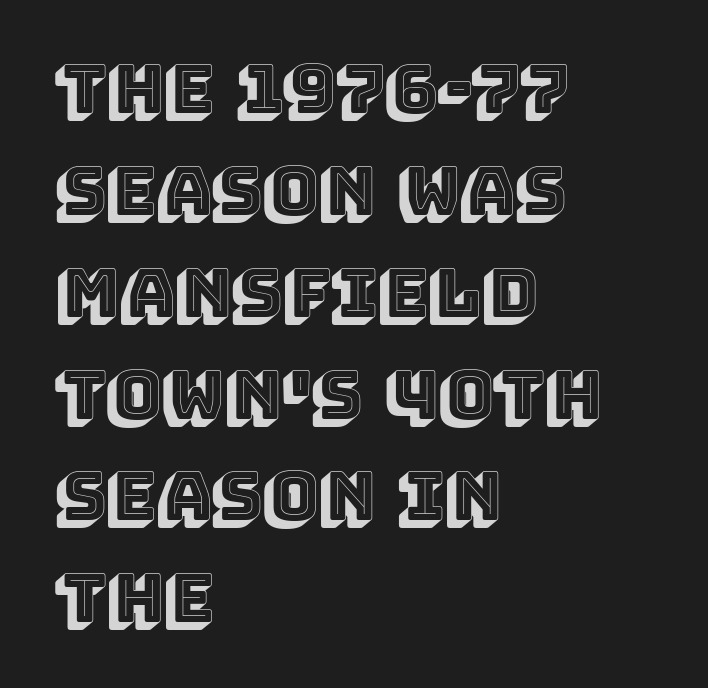
The image shows 67 px text type, upright; set left-aligned, normal line spacing (1.52x), normal letter spacing, not underlined; a large x-height.
